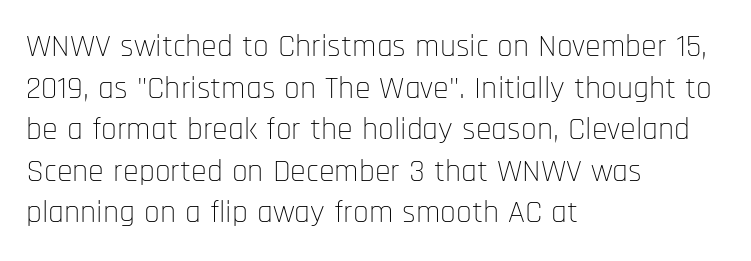
The image shows 32 px thin, condensed sans-serif type, upright; set left-aligned, normal line spacing (1.3x), normal letter spacing, not underlined; low stroke contrast and a large x-height.
